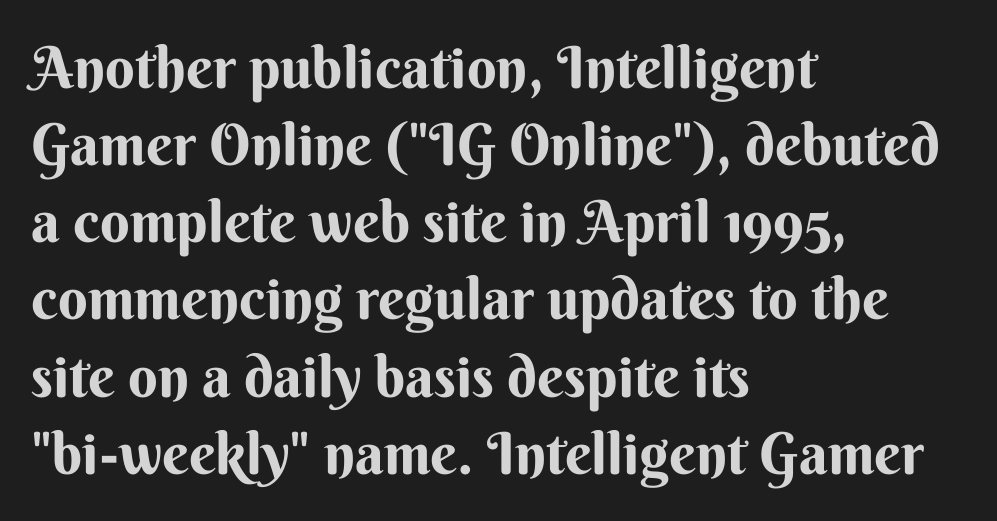
In terms of weight, the rendering is a true, heavy bold. A student would call this left alignment; a typographer would say flush left, rag right. Is this a sans? Yes — the strokes have no serifs. The baseline area is clear.
